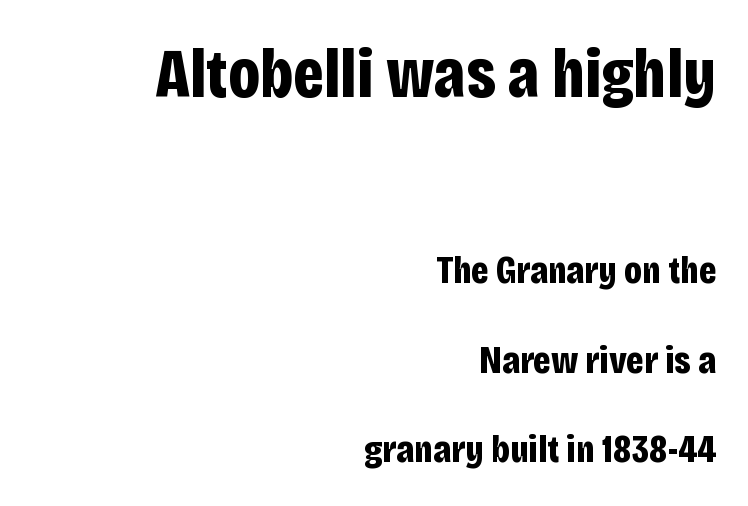
Q: Is the text bold? A: Yes.
Q: Is the text italic (slanted)? A: No, it is upright.
Q: Is the typeface a serif or a sans-serif typeface? A: Sans-serif.
Q: Is the text underlined? A: No.
Q: How is the paragraph aligned? A: Right-aligned.
Q: Is the spacing between letters normal or unusually wide? A: Normal.
Q: Is the spacing between lines tight, normal or loose? A: Loose.
Q: Which block of text is set in a larger size, the first (top) or the second (bottom)? A: The first (top) one.
Q: Width (condensed, normal, or wide)? A: Condensed.
Q: Stroke contrast? A: Low.
Q: x-height? A: Large.
Q: Monospaced? A: No.
